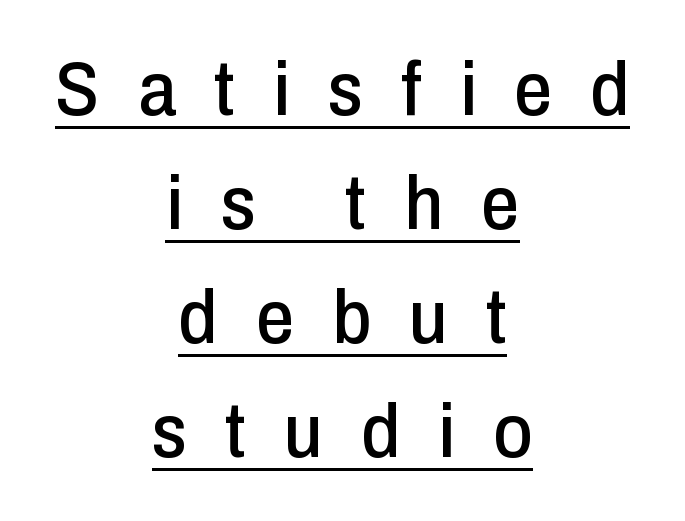
{"serif": "no", "italic": "no", "width": "condensed", "stroke_contrast": "low", "x_height": "medium", "monospaced": "no", "underline": "yes", "align": "center", "line_spacing": "normal", "line_spacing_ratio": 1.5, "letter_spacing": "wide", "letter_spacing_em": 0.5, "glyph_px": 76}
